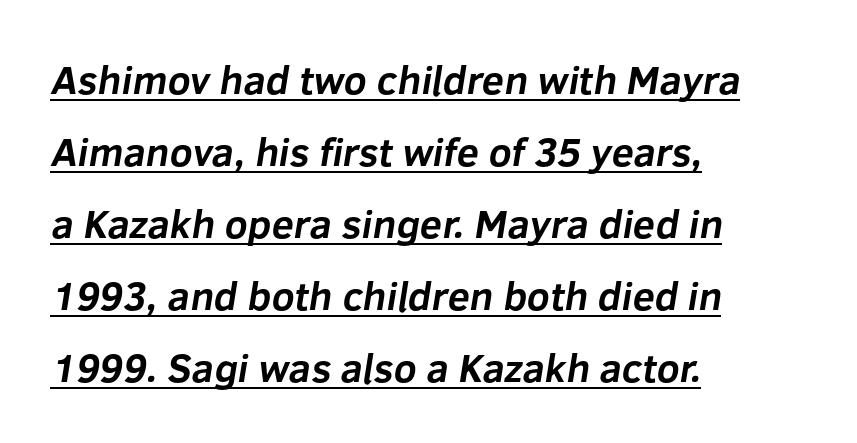
Q: Is the text bold? A: Yes.
Q: Is the typeface a serif or a sans-serif typeface? A: Sans-serif.
Q: Is the text underlined? A: Yes.
Q: How is the paragraph aligned? A: Left-aligned.
Q: Is the spacing between letters normal or unusually wide? A: Normal.
Q: Width (condensed, normal, or wide)? A: Normal.
Q: Stroke contrast? A: Low.
Q: x-height? A: Medium.
Q: Monospaced? A: No.
